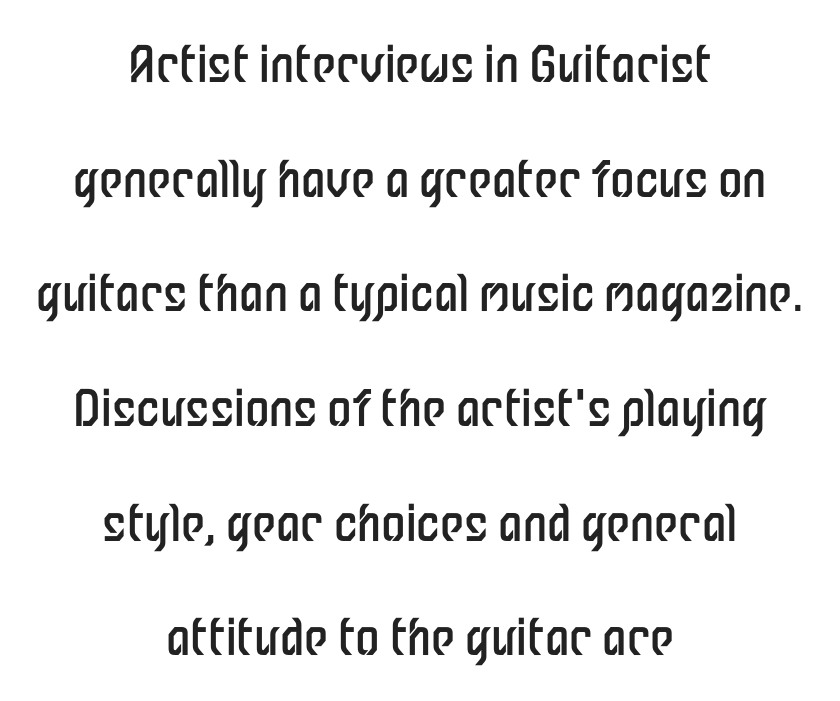
{"serif": "no", "italic": "no", "bold": "no", "weight": "regular", "width": "condensed", "stroke_contrast": "low", "x_height": "medium", "monospaced": "no", "underline": "no", "align": "center", "line_spacing": "loose", "line_spacing_ratio": 2.34, "letter_spacing": "normal", "letter_spacing_em": 0.0, "glyph_px": 49}
